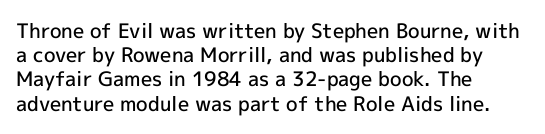
Q: Is the text bold? A: Semi-bold.
Q: Is the text italic (slanted)? A: No, it is upright.
Q: Is the text underlined? A: No.
Q: How is the paragraph aligned? A: Left-aligned.
Q: Is the spacing between letters normal or unusually wide? A: Normal.
